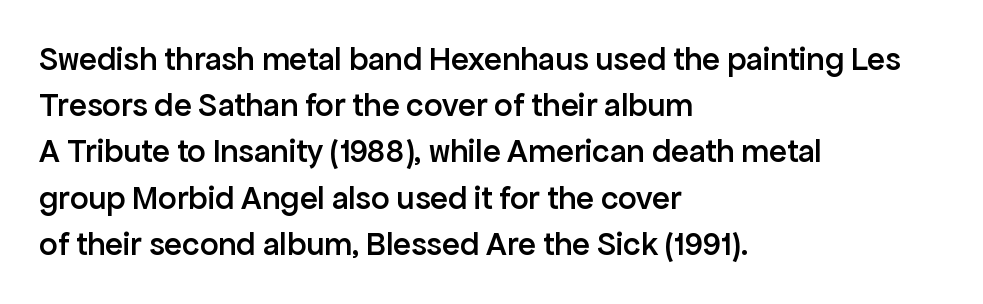
Q: Is the text bold? A: Semi-bold.
Q: Is the text italic (slanted)? A: No, it is upright.
Q: Is the typeface a serif or a sans-serif typeface? A: Sans-serif.
Q: Is the text underlined? A: No.
Q: How is the paragraph aligned? A: Left-aligned.
Q: Is the spacing between letters normal or unusually wide? A: Normal.
Q: Is the spacing between lines tight, normal or loose? A: Normal.
Q: Width (condensed, normal, or wide)? A: Normal.
Q: Stroke contrast? A: Low.
Q: x-height? A: Medium.
Q: Monospaced? A: No.
